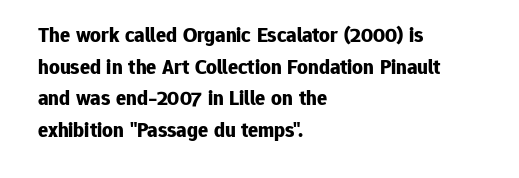
Q: Is the text bold? A: Yes.
Q: Is the text italic (slanted)? A: No, it is upright.
Q: Is the text underlined? A: No.
Q: How is the paragraph aligned? A: Left-aligned.
Q: Is the spacing between letters normal or unusually wide? A: Normal.
Q: Is the spacing between lines tight, normal or loose? A: Normal.
